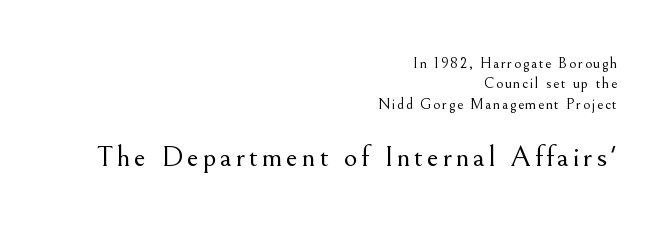
Q: Is the text bold? A: No.
Q: Is the text italic (slanted)? A: No, it is upright.
Q: Is the typeface a serif or a sans-serif typeface? A: Serif.
Q: Is the text underlined? A: No.
Q: How is the paragraph aligned? A: Right-aligned.
Q: Is the spacing between lines tight, normal or loose? A: Normal.
Q: Which block of text is set in a larger size, the first (top) or the second (bottom)? A: The second (bottom) one.
Q: Width (condensed, normal, or wide)? A: Normal.
Q: Stroke contrast? A: Medium.
Q: x-height? A: Small.
Q: Monospaced? A: No.
